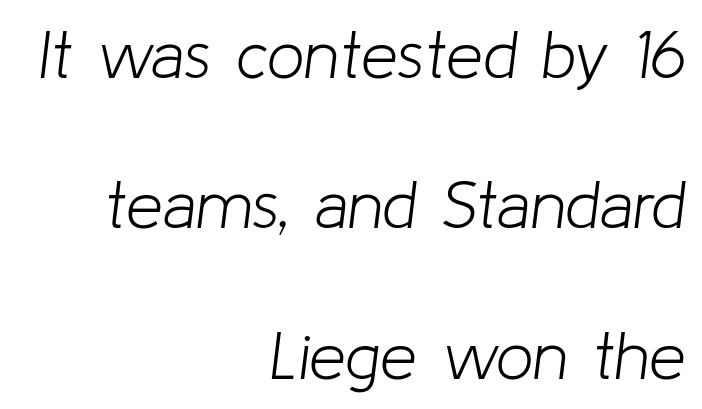
Q: Is the text bold? A: No.
Q: Is the text italic (slanted)? A: Yes, it leans right by about 8 degrees.
Q: Is the text underlined? A: No.
Q: How is the paragraph aligned? A: Right-aligned.
Q: Is the spacing between letters normal or unusually wide? A: Normal.
Q: Is the spacing between lines tight, normal or loose? A: Loose.
Q: Width (condensed, normal, or wide)? A: Normal.
Q: Stroke contrast? A: Low.
Q: x-height? A: Medium.
Q: Monospaced? A: No.
